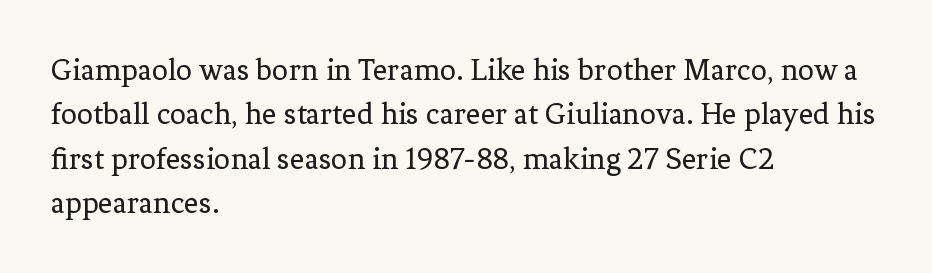
You can tell it's not italic because the verticals are truly vertical. This is serif lettering, the kind often seen in printed books. A typesetter would call this proportional, since set widths differ per character. The string is rendered with underlining switched off. What stands out about the letter spacing? Nothing — it is the standard amount.
